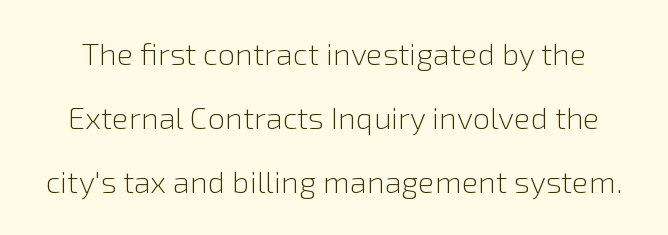
A typesetter would call this zero additional tracking. The strip under each line holds only bare page. This sample trades compactness for vertical openness between lines. Each letter keeps its own natural width here, so spacing adapts to shape. A roman cut, with each character standing at attention.
